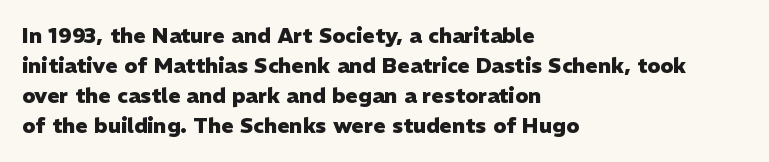
The font's upright variant was chosen for this text. These lines keep a tight, regular rhythm from letter to letter. Notice how thick the strokes are: this is what a full bold looks like. These lines sit exactly where default settings would place them.
